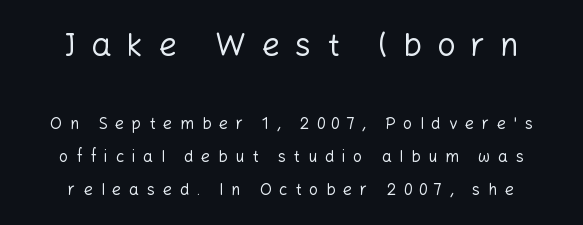
Q: Is the text bold? A: No.
Q: Is the text italic (slanted)? A: No, it is upright.
Q: Is the typeface a serif or a sans-serif typeface? A: Sans-serif.
Q: Is the text underlined? A: No.
Q: How is the paragraph aligned? A: Centered.
Q: Is the spacing between letters normal or unusually wide? A: Unusually wide.
Q: Is the spacing between lines tight, normal or loose? A: Loose.
Q: Which block of text is set in a larger size, the first (top) or the second (bottom)? A: The first (top) one.
Q: Width (condensed, normal, or wide)? A: Normal.
Q: Stroke contrast? A: Low.
Q: x-height? A: Medium.
Q: Monospaced? A: No.
